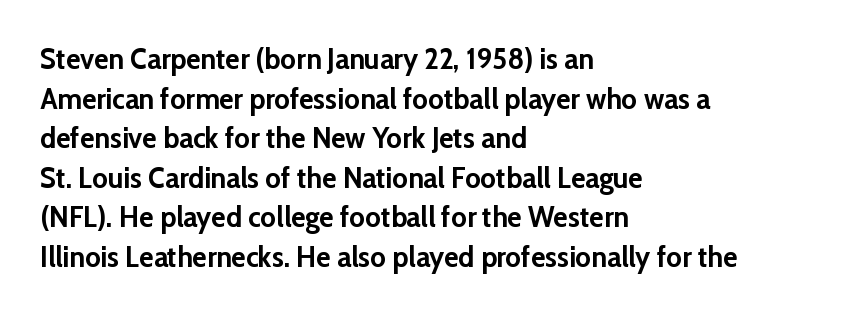
Quick note: not italic, upright. The glyphs in this specimen are sans serif. Leading matches the norm, producing a regular column. Is this a fixed-width face? No — the glyphs have proportional, varying widths. These lines are set flush left with a ragged right edge.
